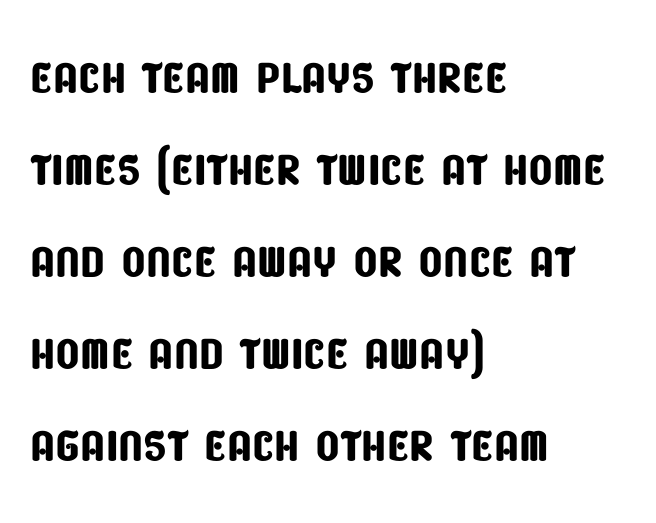
Note the varied advance widths — an 'i' is clearly narrower than an 'm'. Serifs: no, the terminals of the letterforms are clean. Is there much room between lines? A standard amount, neither cramped nor airy. Short and long lines alike share a common starting point at left. Check the space under the baseline: it is left empty.
